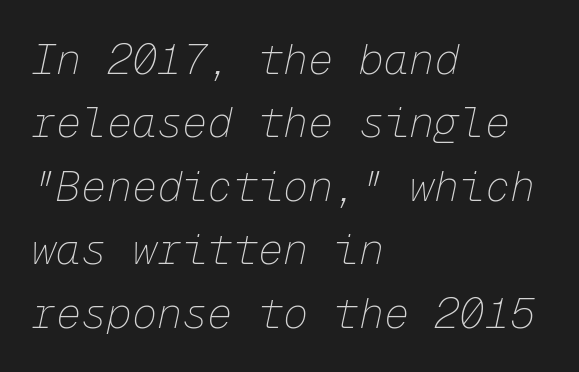
The image shows 42 px thin type, italic (leaning right), monospaced; set left-aligned, normal line spacing (1.51x), normal letter spacing, not underlined; low stroke contrast and a medium x-height.
